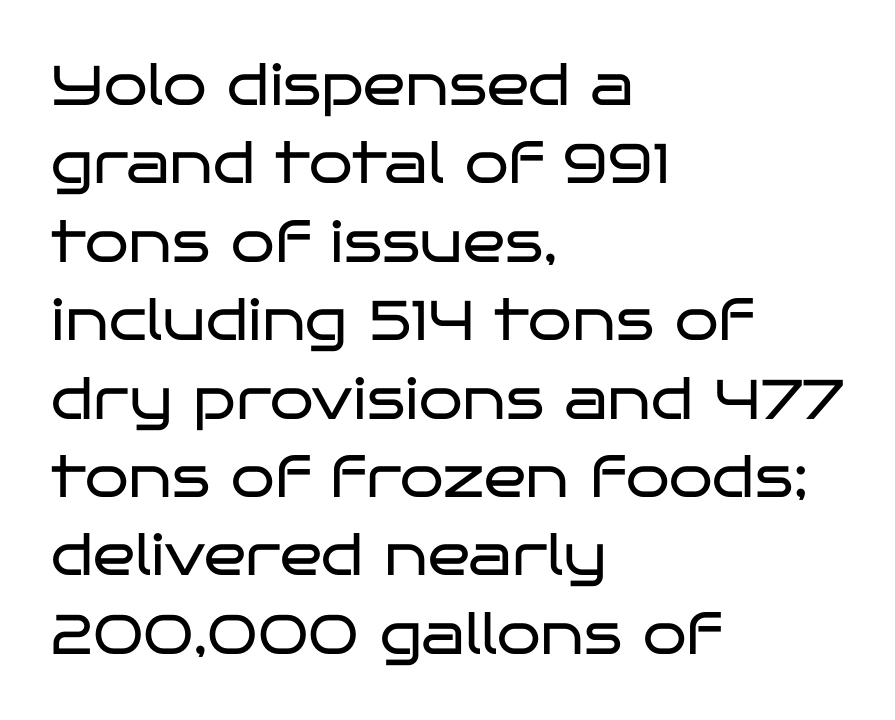
{"serif": "no", "italic": "no", "bold": "no", "weight": "regular", "width": "wide", "stroke_contrast": "low", "x_height": "large", "monospaced": "no", "underline": "no", "align": "left", "line_spacing": "normal", "line_spacing_ratio": 1.4, "letter_spacing": "normal", "letter_spacing_em": 0.0, "glyph_px": 56}
